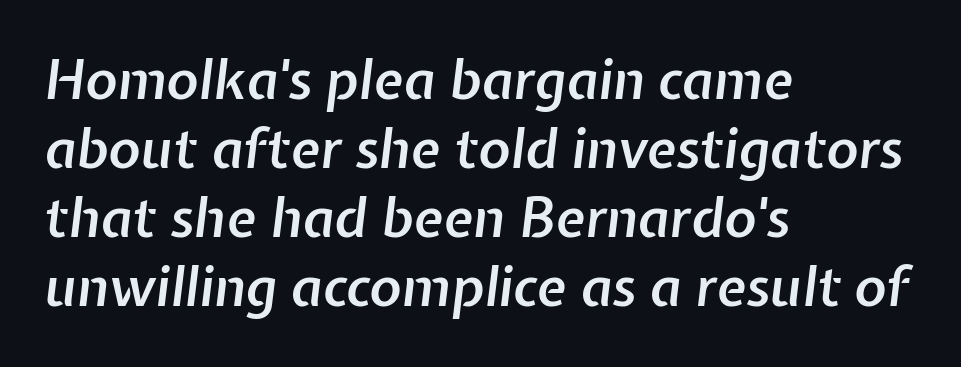
Q: Is the text bold? A: Semi-bold.
Q: Is the text italic (slanted)? A: Yes, it leans right by about 7 degrees.
Q: Is the text underlined? A: No.
Q: How is the paragraph aligned? A: Left-aligned.
Q: Is the spacing between letters normal or unusually wide? A: Normal.
Q: Is the spacing between lines tight, normal or loose? A: Normal.
Q: Width (condensed, normal, or wide)? A: Normal.
Q: Stroke contrast? A: Low.
Q: x-height? A: Medium.
Q: Monospaced? A: No.
